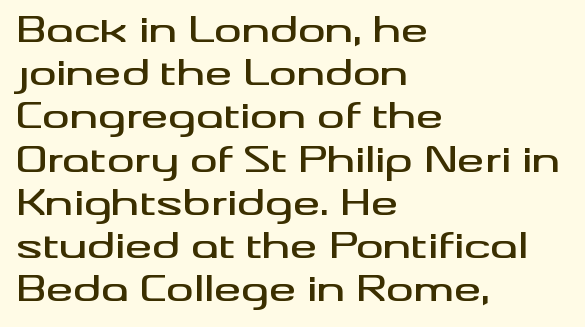
{"serif": "no", "italic": "no", "width": "wide", "stroke_contrast": "medium", "x_height": "small", "monospaced": "no", "underline": "no", "align": "left", "line_spacing": "normal", "line_spacing_ratio": 1.27, "letter_spacing": "normal", "letter_spacing_em": 0.0, "glyph_px": 34}
